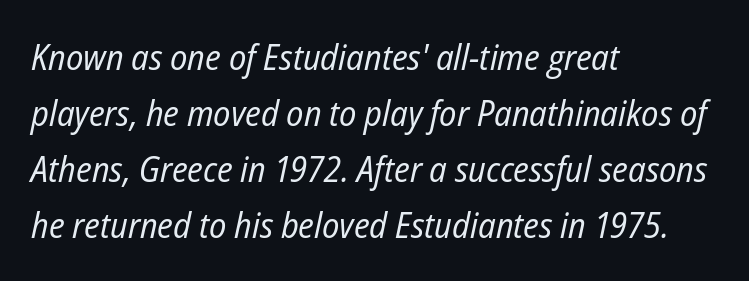
{"italic": "yes", "lean": "right", "slant_degrees": 12, "bold": "no", "weight": "regular", "width": "condensed", "stroke_contrast": "low", "x_height": "medium", "monospaced": "no", "underline": "no", "align": "left", "line_spacing": "normal", "line_spacing_ratio": 1.56, "letter_spacing": "normal", "letter_spacing_em": 0.0, "glyph_px": 36}
